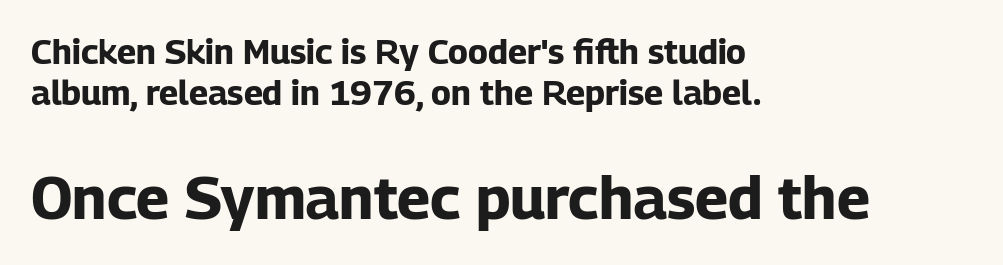
Q: Is the text bold? A: Yes.
Q: Is the text italic (slanted)? A: No, it is upright.
Q: Is the typeface a serif or a sans-serif typeface? A: Sans-serif.
Q: Is the text underlined? A: No.
Q: How is the paragraph aligned? A: Left-aligned.
Q: Is the spacing between letters normal or unusually wide? A: Normal.
Q: Which block of text is set in a larger size, the first (top) or the second (bottom)? A: The second (bottom) one.
Q: Width (condensed, normal, or wide)? A: Normal.
Q: Stroke contrast? A: Low.
Q: x-height? A: Medium.
Q: Monospaced? A: No.
